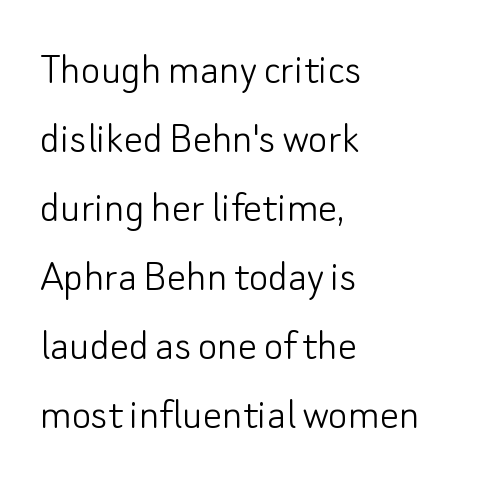
Default kerning and tracking; the words read as compact shapes. This is the regular roman posture of the typeface. A quiet, ordinary-to-light weight characterises the typeface. Is this a fixed-width face? No — the glyphs have proportional, varying widths. Any mark beneath the type? The region is blank. A typesetter would label this face a sans.
